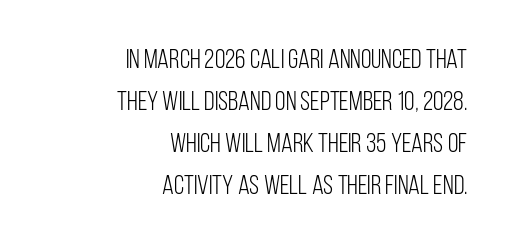
Reading down the column, the eye jumps a familiar distance to each next line. Reading down the block, your eye finds every line finishing at a fixed right position. The strip under each line holds only bare page. The strokes are not fattened; the text isn't bold. Caption: standard tracking, unaltered.
